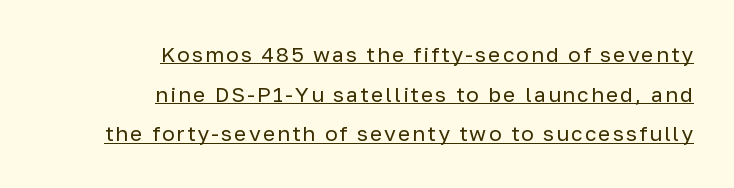
Line ends are locked; line starts wander. Caption: lettering with a line underneath. In terms of posture, this sample is upright. The font is comparable to plain body text, perhaps lighter.
